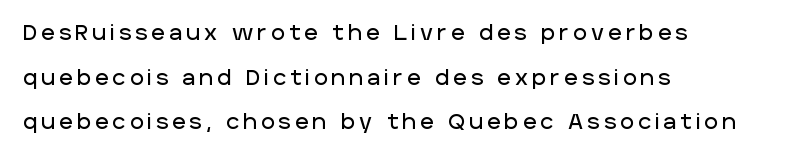
A bare baseline throughout the passage. A typesetter would call this heavily tracked-out type. Horizontal alignment here is leftward, the default for most running prose. Leading is clearly above the norm, producing a sparse column. No italicization has been applied; the sample stays upright.
